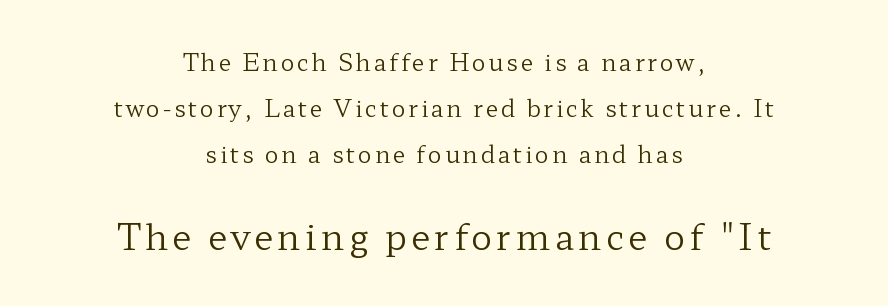
{"serif": "yes", "italic": "no", "bold": "no", "weight": "regular", "width": "wide", "stroke_contrast": "low", "x_height": "medium", "monospaced": "no", "underline": "no", "align": "center", "line_spacing": "loose", "line_spacing_ratio": 1.99, "larger_block": "second", "size_ratio": 1.52, "glyph_px": 35}
